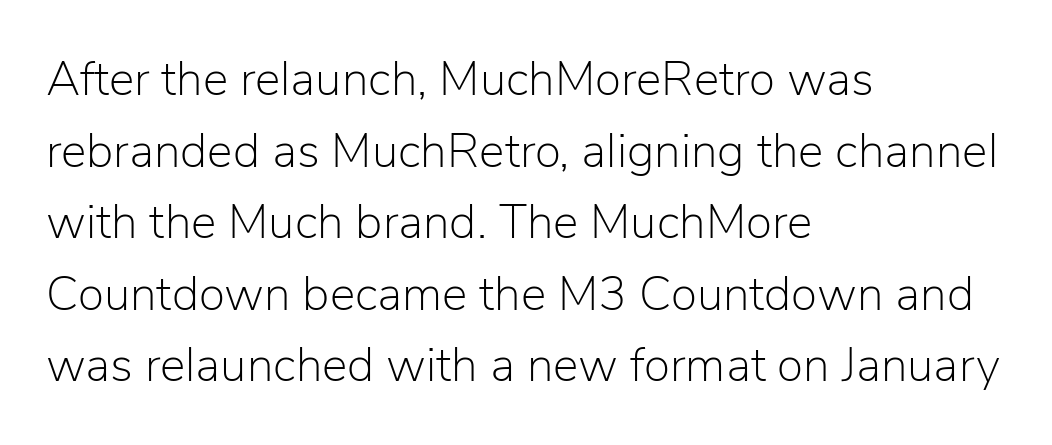
The image shows 48 px light sans-serif type, upright; set left-aligned, normal line spacing (1.49x), normal letter spacing, not underlined; low stroke contrast and a medium x-height.
